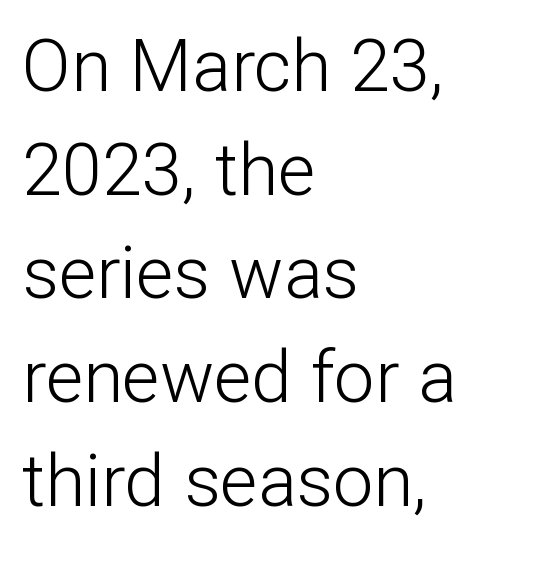
The gap between lines stays unmarked. Caption: multi-line text, flush left, ragged right. Italic: no, the glyphs are upright roman. This sample uses a sans-serif face.
